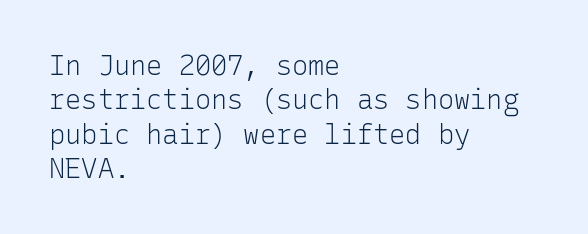
The letterforms sit at book weight or below. Honestly, the letter spacing is just normal — you wouldn't notice it. The type sits square on the baseline with zero lean. Unmarked baselines from the first word to the last. The text block is weighted toward the left margin, trailing off unevenly rightward. The designer left line spacing at the default.
